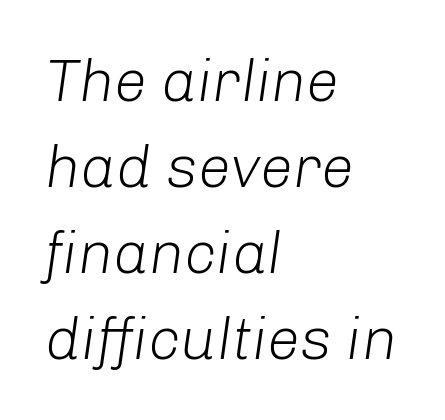
The image shows 59 px light type, italic (leaning right); set left-aligned, normal line spacing (1.46x), normal letter spacing, not underlined; low stroke contrast and a medium x-height.
